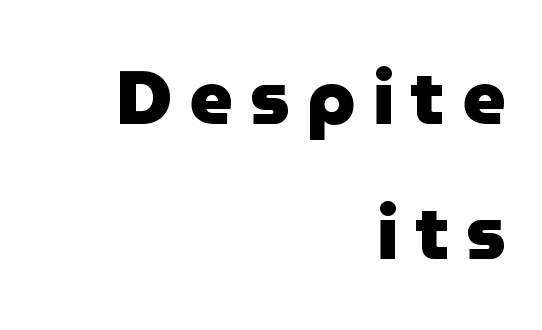
The image shows 76 px heavy sans-serif type, upright; set right-aligned, line spacing 1.78x, unusually wide letter spacing (+0.22 em), not underlined; low stroke contrast and a medium x-height.
